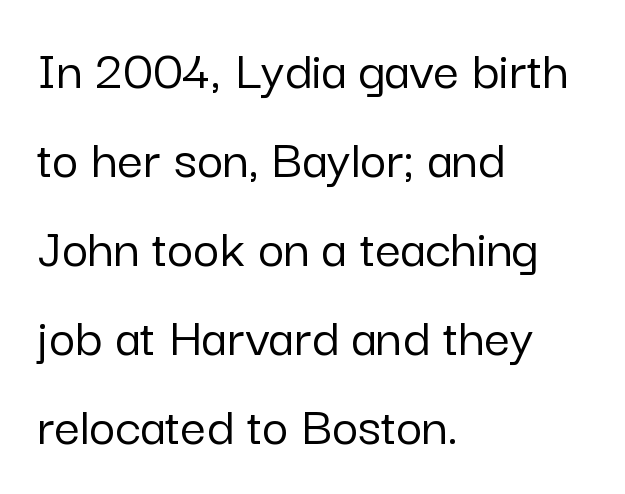
Q: Is the text italic (slanted)? A: No, it is upright.
Q: Is the typeface a serif or a sans-serif typeface? A: Sans-serif.
Q: Is the text underlined? A: No.
Q: How is the paragraph aligned? A: Left-aligned.
Q: Is the spacing between letters normal or unusually wide? A: Normal.
Q: Is the spacing between lines tight, normal or loose? A: Normal.
Q: Width (condensed, normal, or wide)? A: Normal.
Q: Stroke contrast? A: Low.
Q: x-height? A: Medium.
Q: Monospaced? A: No.
